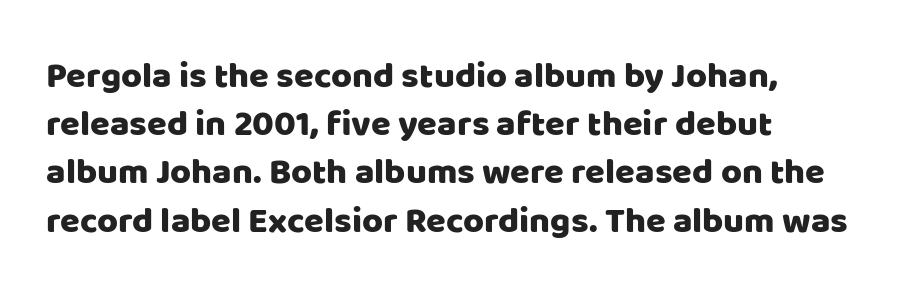
The image shows 36 px sans-serif type, upright; set left-aligned, normal line spacing (1.34x), normal letter spacing, not underlined; low stroke contrast and a large x-height.
